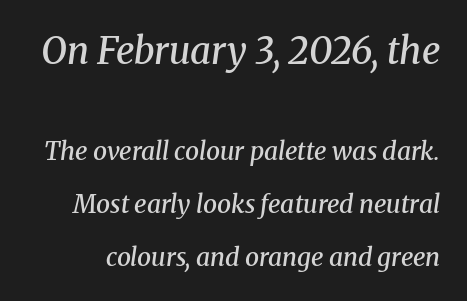
{"serif": "yes", "italic": "yes", "lean": "right", "slant_degrees": 8, "bold": "semi", "weight": "semibold", "width": "normal", "stroke_contrast": "medium", "x_height": "medium", "monospaced": "no", "underline": "no", "line_spacing": "loose", "line_spacing_ratio": 2.12, "letter_spacing": "normal", "letter_spacing_em": 0.0, "larger_block": "first", "size_ratio": 1.48, "glyph_px": 37}
